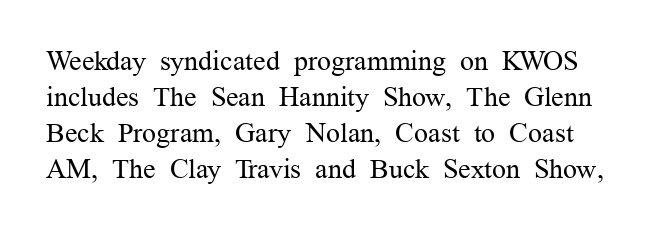
Reading down the column, the eye jumps a familiar distance to each next line. Each row of text sits above clean, open space. The characters are drawn with everyday or finer stroke widths. Ascenders rise straight up at ninety degrees. The type is set solid horizontally, with unmodified tracking.
